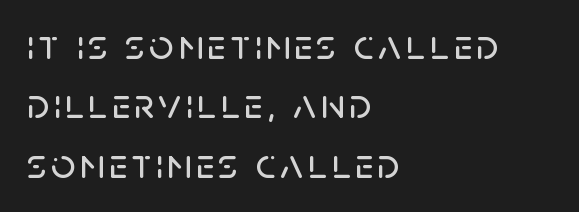
Q: Is the text italic (slanted)? A: No, it is upright.
Q: Is the typeface a serif or a sans-serif typeface? A: Sans-serif.
Q: Is the text underlined? A: No.
Q: How is the paragraph aligned? A: Left-aligned.
Q: Is the spacing between lines tight, normal or loose? A: Normal.
Q: Width (condensed, normal, or wide)? A: Normal.
Q: Stroke contrast? A: Low.
Q: x-height? A: Large.
Q: Monospaced? A: No.
